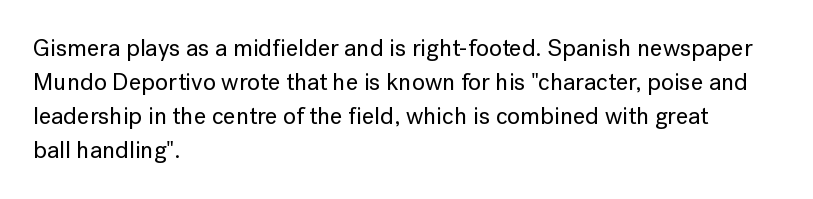
Each word holds together tightly as a unit, with standard inter-letter gaps. Horizontally, the lines are justified to the leading edge only. Check the space under the baseline: it is left empty. Leading matches the norm, producing a regular column.
